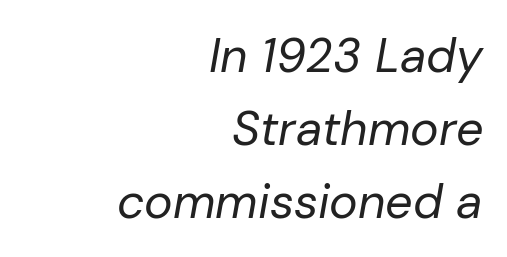
The image shows 48 px regular-weight type, italic (leaning right); set right-aligned, normal line spacing (1.52x), normal letter spacing, not underlined; low stroke contrast and a medium x-height.
